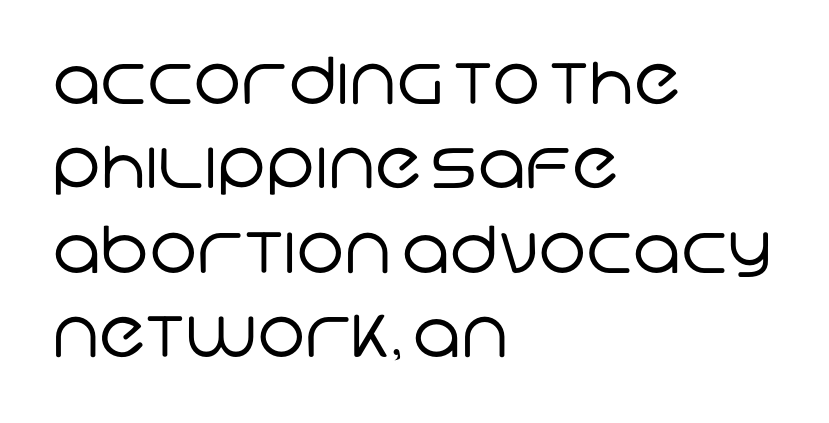
{"serif": "no", "bold": "no", "weight": "regular", "width": "normal", "stroke_contrast": "low", "x_height": "large", "monospaced": "no", "underline": "no", "align": "left", "line_spacing": "normal", "line_spacing_ratio": 1.3, "letter_spacing": "normal", "letter_spacing_em": 0.0, "glyph_px": 65}
